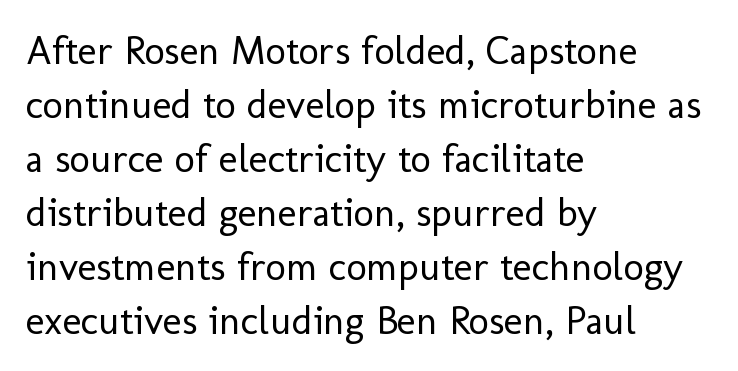
Each word holds together tightly as a unit, with standard inter-letter gaps. The rendering uses natural spacing where letterforms have individual widths. No chunkiness to these letters — they're not bold. This sample is left-justified, so line endings fall wherever the words run out.
